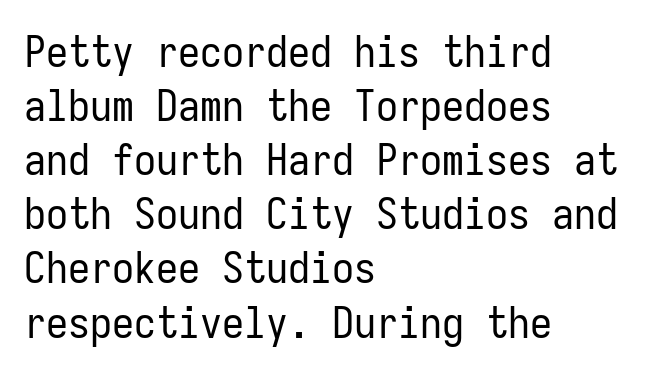
The image shows 44 px regular-weight, condensed sans-serif type, upright, monospaced; set left-aligned, line spacing 1.23x, normal letter spacing, not underlined; low stroke contrast and a medium x-height.
